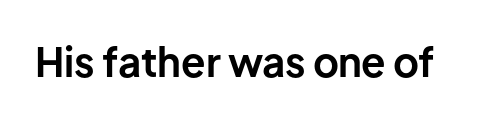
The image shows 40 px bold sans-serif type, upright; set normal letter spacing, not underlined; low stroke contrast and a medium x-height.
